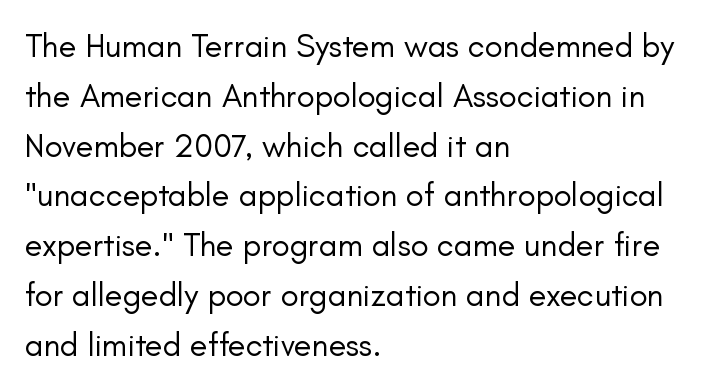
No word sits above an underline. Nothing unusual about the tracking: characters are spaced as the font intends. The passage is arranged the way most books set body copy — flush left. On a weight scale, this lands at 450 or below. Every character sits straight up, as roman type does.
